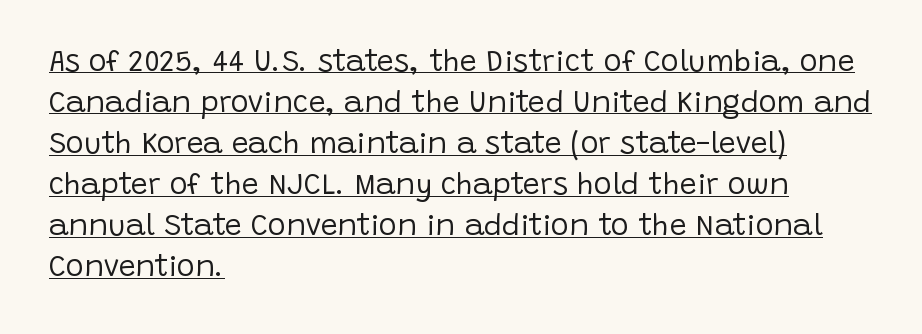
{"serif": "no", "italic": "no", "bold": "no", "weight": "regular", "width": "normal", "stroke_contrast": "low", "x_height": "large", "monospaced": "no", "underline": "yes", "align": "left", "line_spacing": "normal", "line_spacing_ratio": 1.37, "letter_spacing": "normal", "letter_spacing_em": 0.0, "glyph_px": 30}
